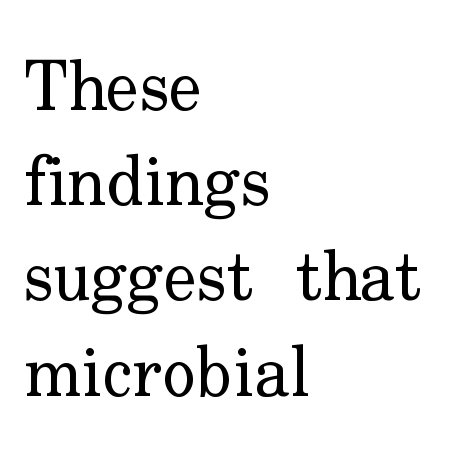
Classification — serif. You could not count columns in this text — the font is proportionally spaced. Unbolded letterforms with no extra heft. A normal amount of white space separates one row of letters from the next. The words here are not underlined.
